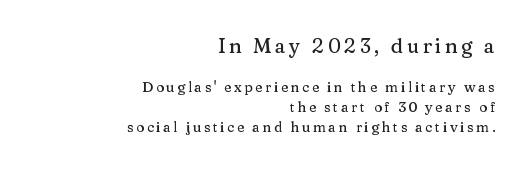
{"italic": "no", "underline": "no", "align": "right", "line_spacing": "normal", "line_spacing_ratio": 1.44, "larger_block": "first", "size_ratio": 1.43, "glyph_px": 20}
